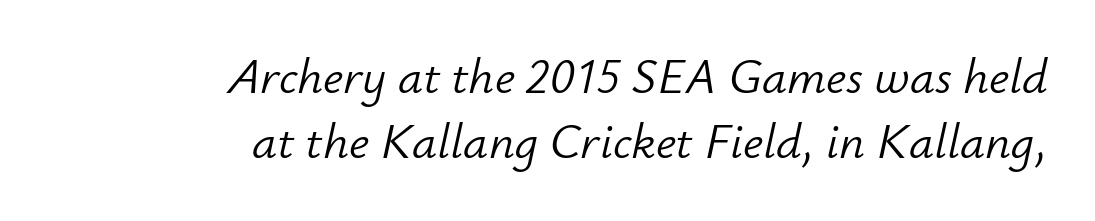
{"italic": "yes", "lean": "right", "slant_degrees": 12, "bold": "no", "weight": "light", "width": "normal", "stroke_contrast": "low", "x_height": "small", "monospaced": "no", "underline": "no", "align": "right", "line_spacing": "normal", "line_spacing_ratio": 1.31, "letter_spacing": "normal", "letter_spacing_em": 0.0, "glyph_px": 50}
